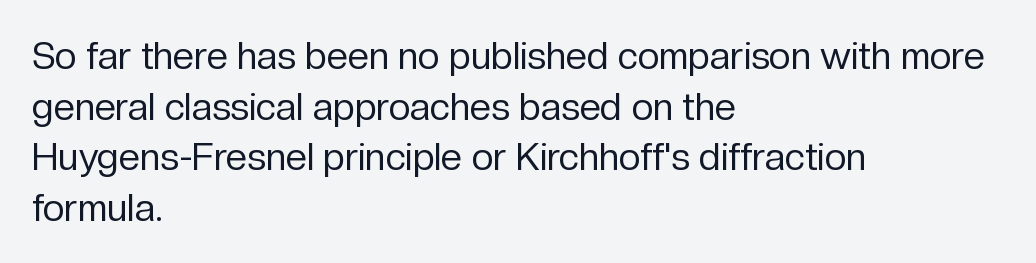
The image shows 38 px regular-weight sans-serif type, upright; set left-aligned, normal line spacing (1.33x), normal letter spacing, not underlined; low stroke contrast and a medium x-height.
